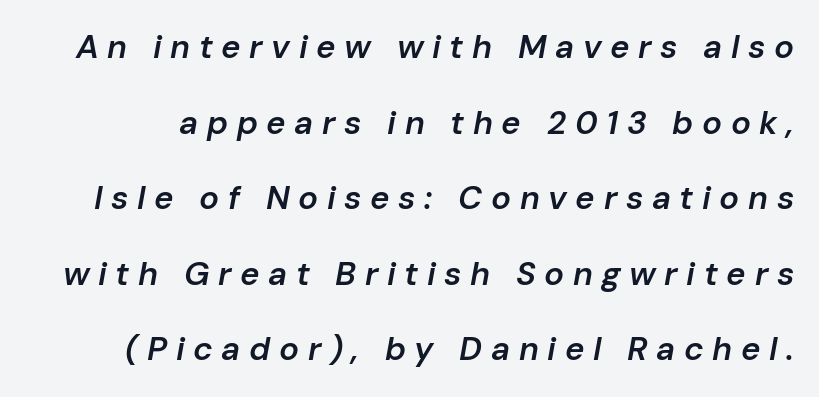
Note the varied advance widths — an 'i' is clearly narrower than an 'm'. Stems and bowls a touch heavier than normal — semibold. Clear beneath every line of the passage. Inter-character spacing is expanded well beyond the font's built-in metrics. Style check: oblique.
